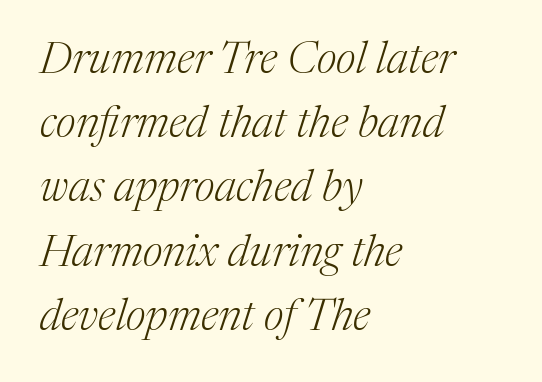
Q: Is the text bold? A: No.
Q: Is the text italic (slanted)? A: Yes, it leans right by about 17 degrees.
Q: Is the typeface a serif or a sans-serif typeface? A: Serif.
Q: Is the text underlined? A: No.
Q: How is the paragraph aligned? A: Left-aligned.
Q: Is the spacing between letters normal or unusually wide? A: Normal.
Q: Is the spacing between lines tight, normal or loose? A: Normal.
Q: Width (condensed, normal, or wide)? A: Normal.
Q: Stroke contrast? A: Medium.
Q: x-height? A: Medium.
Q: Monospaced? A: No.
